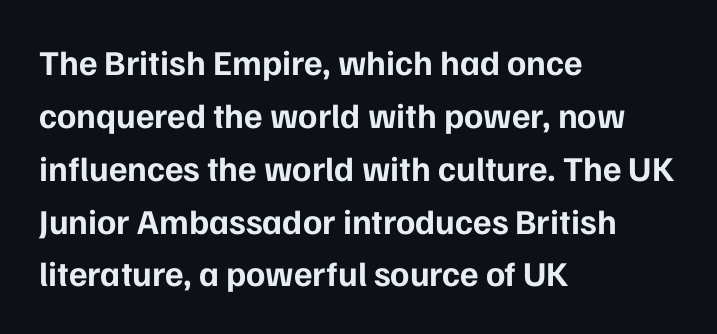
Q: Is the text bold? A: Yes.
Q: Is the text italic (slanted)? A: No, it is upright.
Q: Is the typeface a serif or a sans-serif typeface? A: Sans-serif.
Q: Is the text underlined? A: No.
Q: How is the paragraph aligned? A: Left-aligned.
Q: Is the spacing between letters normal or unusually wide? A: Normal.
Q: Is the spacing between lines tight, normal or loose? A: Normal.
Q: Width (condensed, normal, or wide)? A: Normal.
Q: Stroke contrast? A: Low.
Q: x-height? A: Medium.
Q: Monospaced? A: No.
